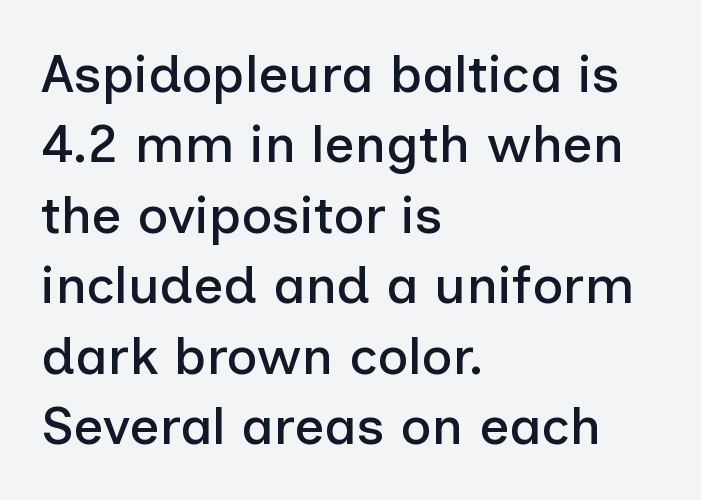
The image shows 53 px sans-serif type, upright; set left-aligned, normal line spacing (1.33x), normal letter spacing, not underlined; low stroke contrast and a medium x-height.
